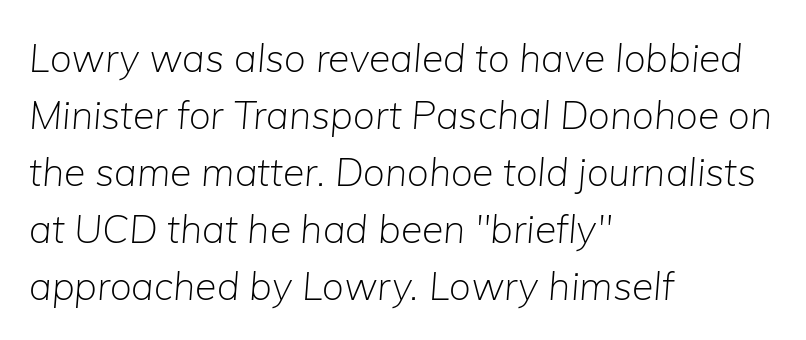
Each line starts at the same left margin while the right side varies. Words float on clear page, feet unadorned. Here the glyphs are tracked normally, forming tight word shapes. The vertical gap from one line to the next is medium. The weight would be labelled regular, book, light, or lighter still.
